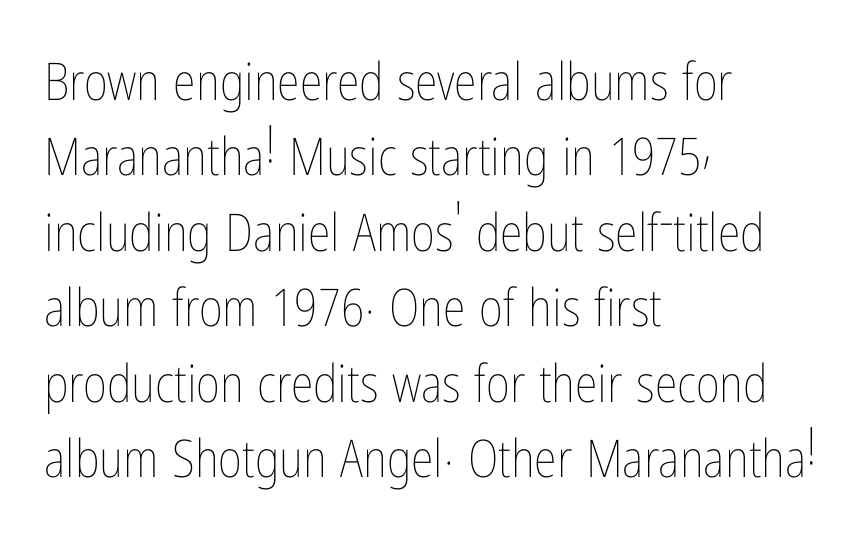
The image shows 52 px thin, condensed type, upright; set left-aligned, normal line spacing (1.45x), normal letter spacing, not underlined; low stroke contrast and a medium x-height.
